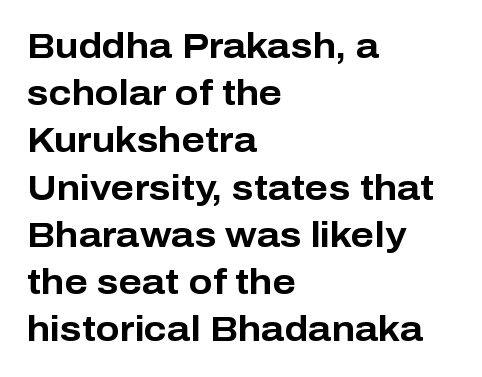
The image shows 35 px bold sans-serif type, upright; set left-aligned, normal line spacing (1.35x), normal letter spacing, not underlined; low stroke contrast and a medium x-height.
